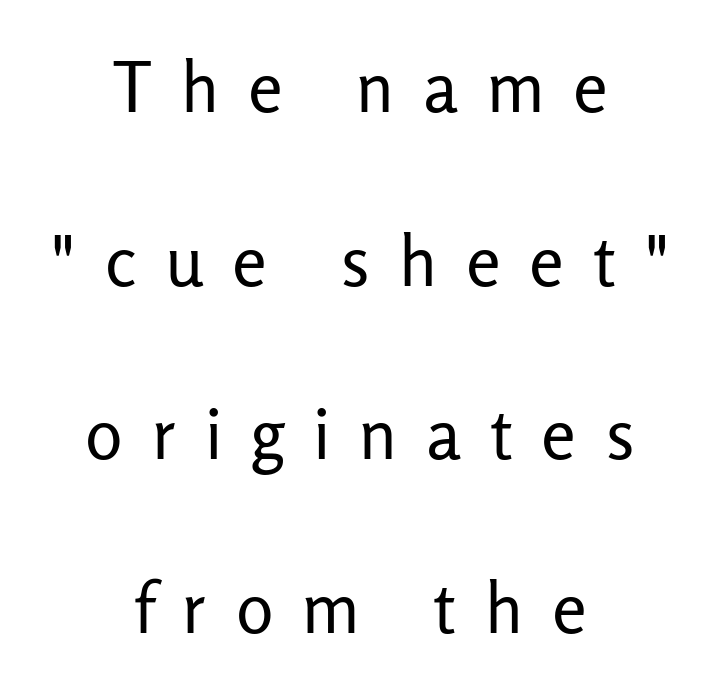
Q: Is the text bold? A: No.
Q: Is the text italic (slanted)? A: No, it is upright.
Q: Is the typeface a serif or a sans-serif typeface? A: Sans-serif.
Q: Is the text underlined? A: No.
Q: How is the paragraph aligned? A: Centered.
Q: Is the spacing between letters normal or unusually wide? A: Unusually wide.
Q: Is the spacing between lines tight, normal or loose? A: Loose.
Q: Width (condensed, normal, or wide)? A: Normal.
Q: Stroke contrast? A: Low.
Q: x-height? A: Medium.
Q: Monospaced? A: No.
